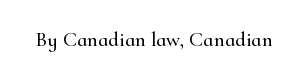
{"italic": "no", "underline": "no", "letter_spacing": "normal", "letter_spacing_em": 0.0, "glyph_px": 21}
